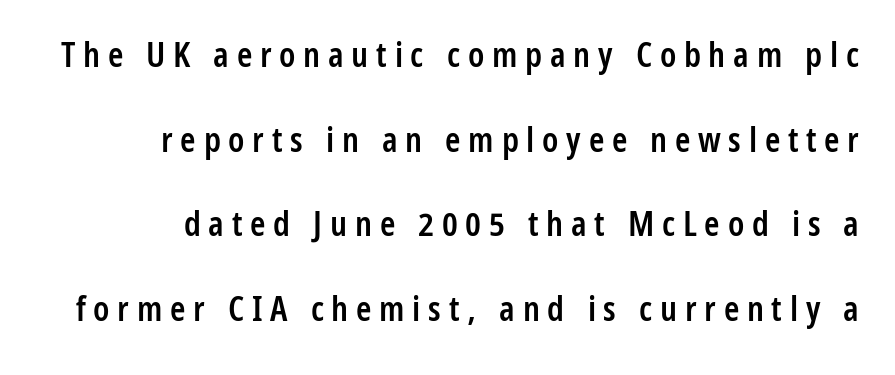
Q: Is the text bold? A: Semi-bold.
Q: Is the text italic (slanted)? A: No, it is upright.
Q: Is the typeface a serif or a sans-serif typeface? A: Sans-serif.
Q: Is the text underlined? A: No.
Q: How is the paragraph aligned? A: Right-aligned.
Q: Is the spacing between letters normal or unusually wide? A: Unusually wide.
Q: Is the spacing between lines tight, normal or loose? A: Loose.
Q: Width (condensed, normal, or wide)? A: Condensed.
Q: Stroke contrast? A: Low.
Q: x-height? A: Medium.
Q: Monospaced? A: No.
